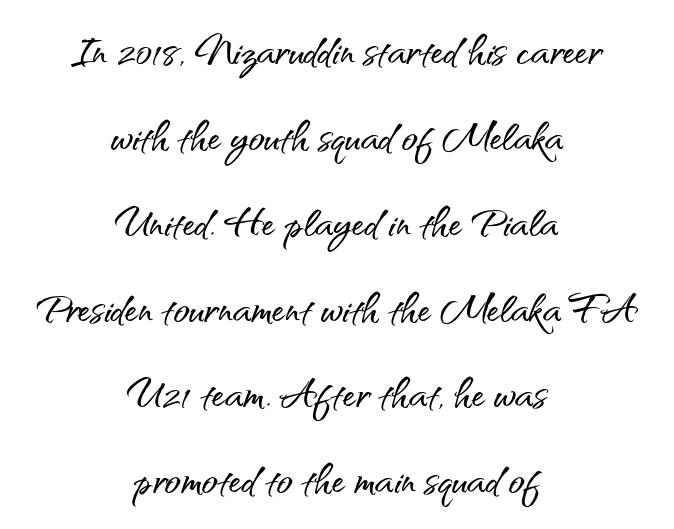
{"serif": "no", "width": "normal", "stroke_contrast": "medium", "x_height": "small", "monospaced": "no", "underline": "no", "align": "center", "line_spacing": "normal", "line_spacing_ratio": 1.62, "letter_spacing": "normal", "letter_spacing_em": 0.0, "glyph_px": 53}
